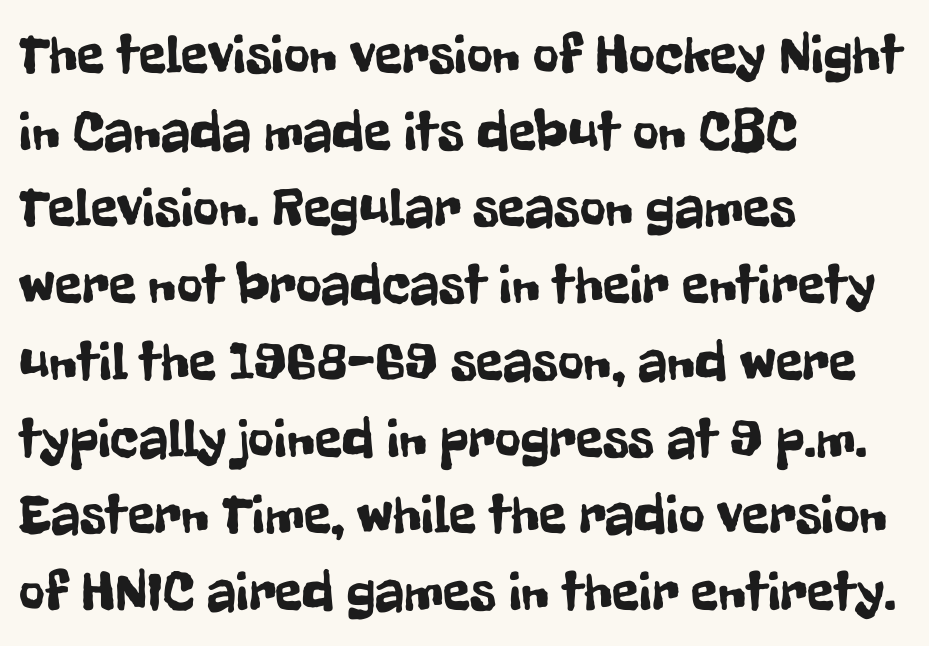
Left-aligned paragraph, ragged on the right. Here the designer chose a conventional face with non-uniform glyph widths. The letters stand straight up with perfectly vertical stems. Successive baselines arrive at the customary interval. No extra tracking has been applied to these lines.
